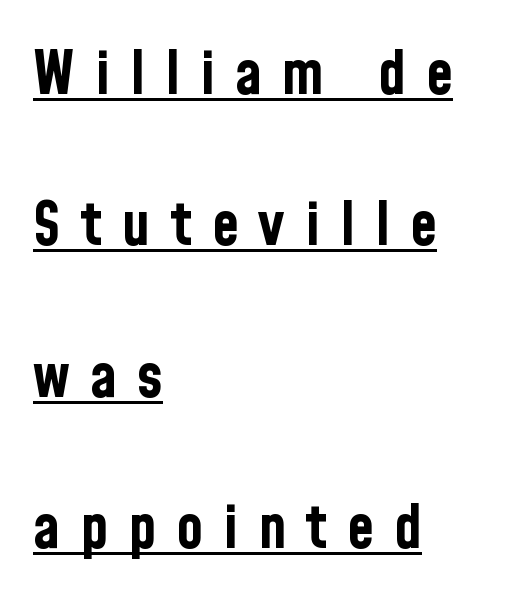
Strong, thick strokes mark this as bold type. Vertically, the passage feels expansive, rows floating well apart. The typesetter chose a ragged-right arrangement here. Has an underline been added? It has. Rendered with straight, roman letterforms. Each word looks stretched out because of the extra space between its letters.
